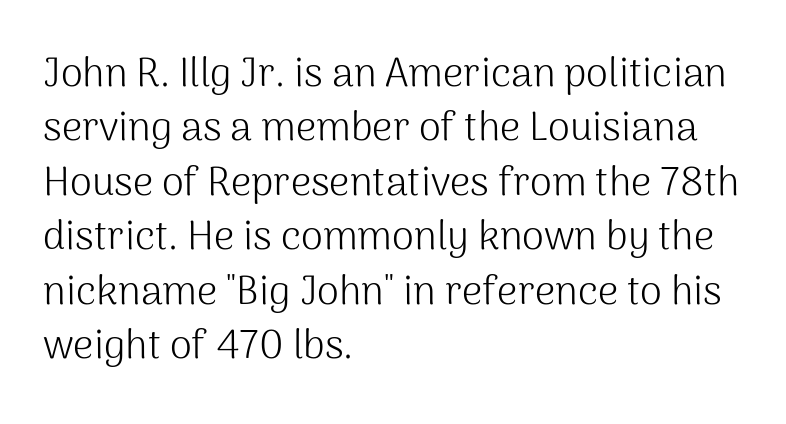
A typesetter would mark this as roman, not italic. Does extra space separate the letters? No, they use regular spacing. Underlining? Definitely not there. The block of text has a typical density, with ordinary space between rows.
